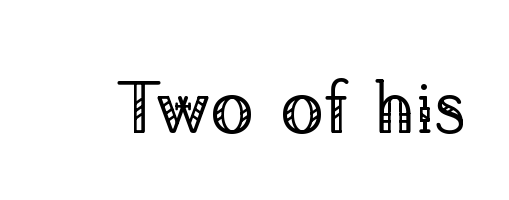
The image shows 74 px regular-weight serif type, upright; set normal letter spacing, not underlined; low stroke contrast and a medium x-height.
